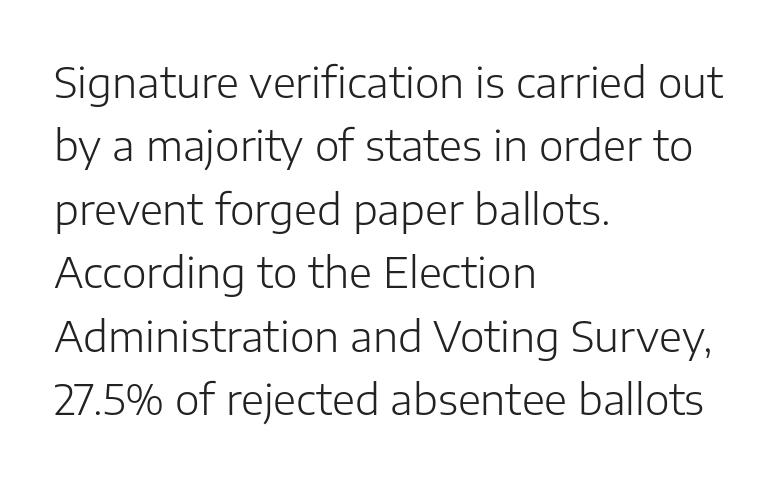
Q: Is the text bold? A: No.
Q: Is the text italic (slanted)? A: No, it is upright.
Q: Is the typeface a serif or a sans-serif typeface? A: Sans-serif.
Q: Is the text underlined? A: No.
Q: How is the paragraph aligned? A: Left-aligned.
Q: Is the spacing between letters normal or unusually wide? A: Normal.
Q: Is the spacing between lines tight, normal or loose? A: Normal.
Q: Width (condensed, normal, or wide)? A: Normal.
Q: Stroke contrast? A: Low.
Q: x-height? A: Medium.
Q: Monospaced? A: No.
